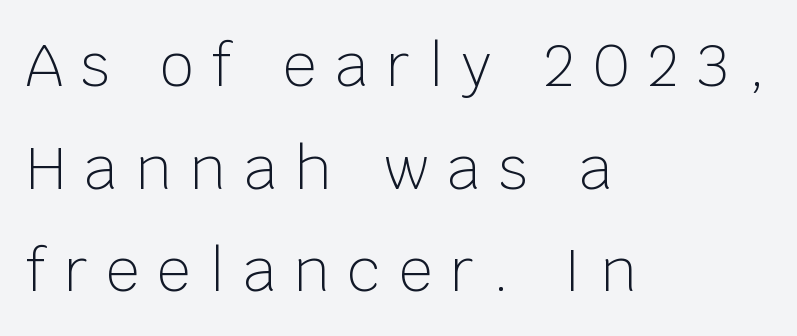
Q: Is the text bold? A: No.
Q: Is the text italic (slanted)? A: No, it is upright.
Q: Is the typeface a serif or a sans-serif typeface? A: Sans-serif.
Q: Is the text underlined? A: No.
Q: How is the paragraph aligned? A: Left-aligned.
Q: Is the spacing between letters normal or unusually wide? A: Unusually wide.
Q: Width (condensed, normal, or wide)? A: Normal.
Q: Stroke contrast? A: Low.
Q: x-height? A: Large.
Q: Monospaced? A: No.
